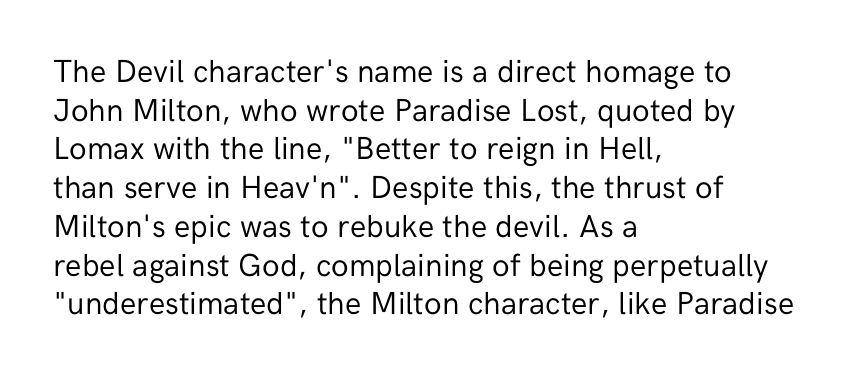
The image shows 32 px regular-weight sans-serif type, upright; set left-aligned, line spacing 1.21x, normal letter spacing, not underlined; low stroke contrast and a medium x-height.
